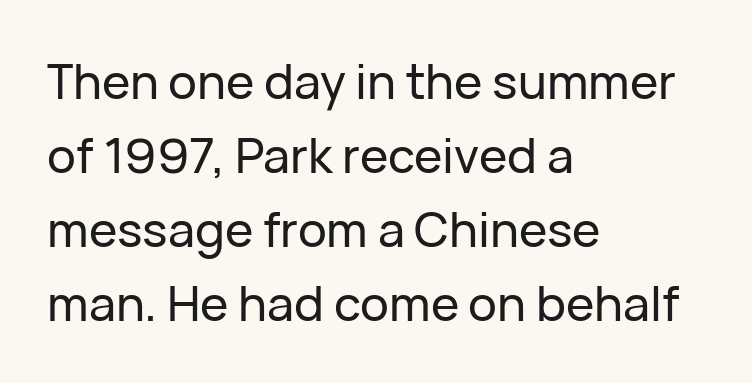
The image shows 48 px sans-serif type, upright; set left-aligned, normal line spacing (1.54x), normal letter spacing, not underlined; low stroke contrast and a medium x-height.
